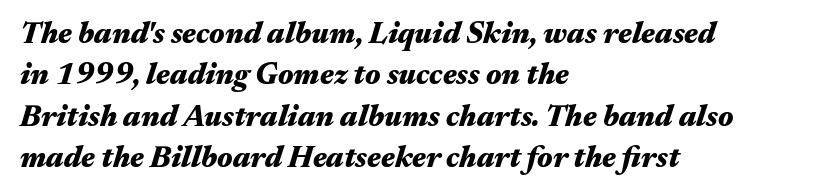
The image shows 30 px heavy, wide type, italic (leaning right); set left-aligned, normal line spacing (1.38x), normal letter spacing, not underlined; medium stroke contrast and a medium x-height.
